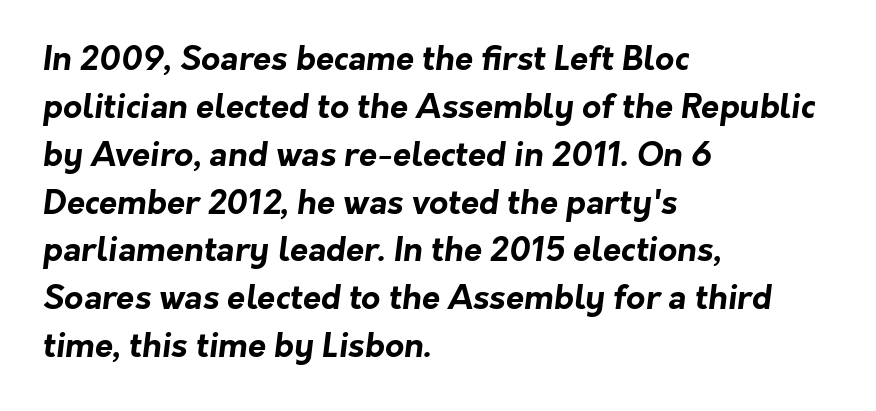
Q: Is the text bold? A: Yes.
Q: Is the typeface a serif or a sans-serif typeface? A: Sans-serif.
Q: Is the text underlined? A: No.
Q: How is the paragraph aligned? A: Left-aligned.
Q: Is the spacing between letters normal or unusually wide? A: Normal.
Q: Is the spacing between lines tight, normal or loose? A: Normal.
Q: Width (condensed, normal, or wide)? A: Normal.
Q: Stroke contrast? A: Low.
Q: x-height? A: Medium.
Q: Monospaced? A: No.
